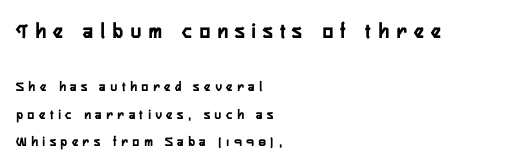
{"italic": "no", "underline": "no", "align": "left", "line_spacing": "loose", "line_spacing_ratio": 1.97, "letter_spacing": "wide", "letter_spacing_em": 0.34, "larger_block": "first", "size_ratio": 1.57, "glyph_px": 22}
